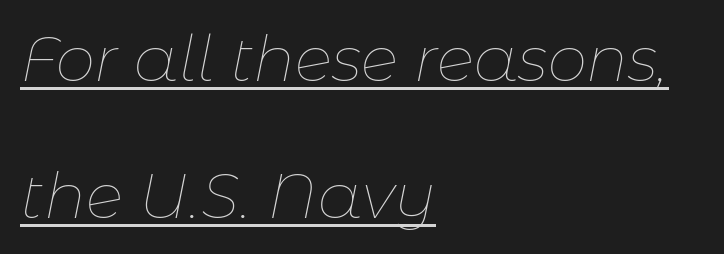
Q: Is the text bold? A: No.
Q: Is the text italic (slanted)? A: Yes, it leans right by about 11 degrees.
Q: Is the text underlined? A: Yes.
Q: How is the paragraph aligned? A: Left-aligned.
Q: Is the spacing between letters normal or unusually wide? A: Normal.
Q: Is the spacing between lines tight, normal or loose? A: Loose.
Q: Width (condensed, normal, or wide)? A: Normal.
Q: Stroke contrast? A: Low.
Q: x-height? A: Medium.
Q: Monospaced? A: No.
